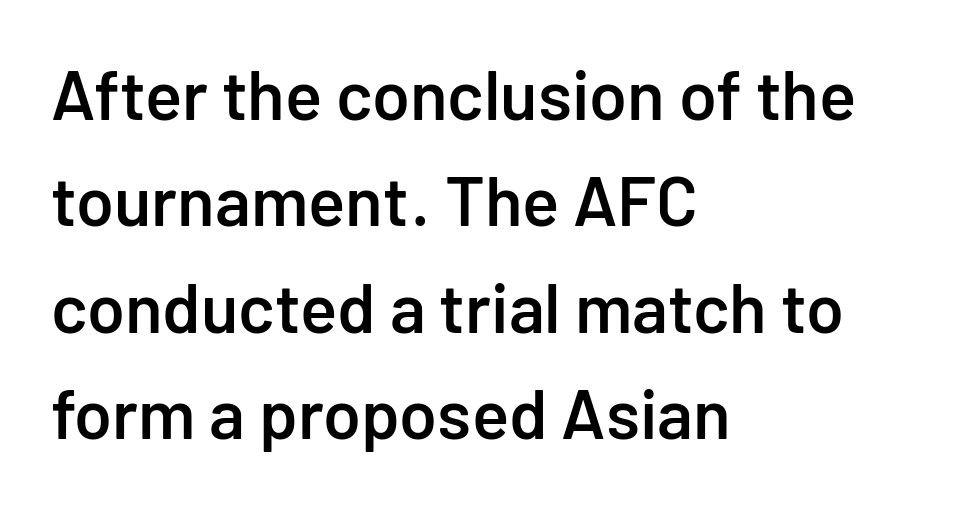
Q: Is the text bold? A: Semi-bold.
Q: Is the text italic (slanted)? A: No, it is upright.
Q: Is the typeface a serif or a sans-serif typeface? A: Sans-serif.
Q: Is the text underlined? A: No.
Q: How is the paragraph aligned? A: Left-aligned.
Q: Is the spacing between letters normal or unusually wide? A: Normal.
Q: Is the spacing between lines tight, normal or loose? A: Normal.
Q: Width (condensed, normal, or wide)? A: Normal.
Q: Stroke contrast? A: Low.
Q: x-height? A: Medium.
Q: Monospaced? A: No.
